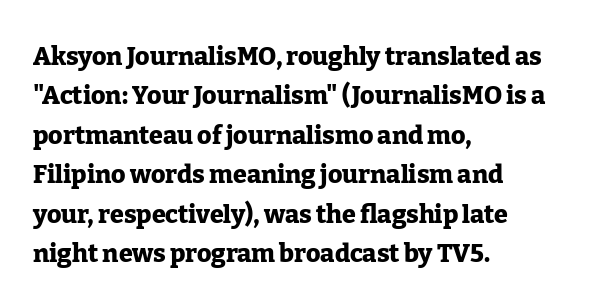
{"italic": "no", "bold": "yes", "underline": "no", "align": "left", "line_spacing": "normal", "line_spacing_ratio": 1.58, "letter_spacing": "normal", "letter_spacing_em": 0.0, "glyph_px": 25}
